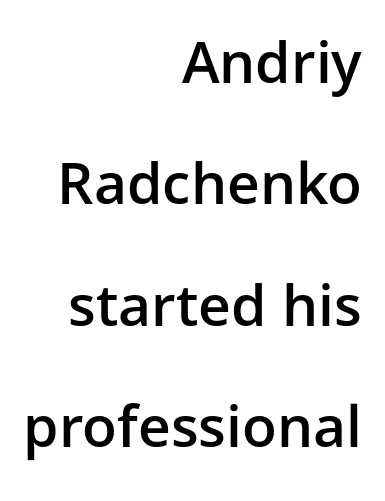
The image shows 57 px semibold sans-serif type, upright; set right-aligned, loose line spacing (2.13x), normal letter spacing, not underlined; low stroke contrast and a medium x-height.
